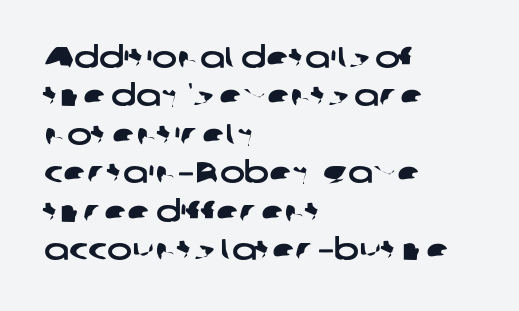
The image shows 30 px wide sans-serif type; set left-aligned, normal line spacing (1.28x), normal letter spacing, not underlined; low stroke contrast and a medium x-height.
